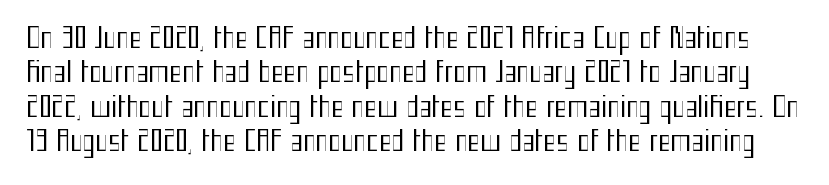
The letters stand straight up with perfectly vertical stems. Inter-character spacing is left at the font's built-in metrics. A normal amount of white space separates one row of letters from the next. Descender tails drop into unmarked territory. The letters look calm and open, with moderate or lighter stems.
